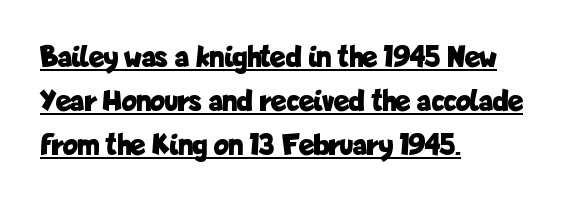
The image shows 31 px bold, condensed sans-serif type, upright; set left-aligned, normal line spacing (1.42x), normal letter spacing, underlined; low stroke contrast and a medium x-height.
